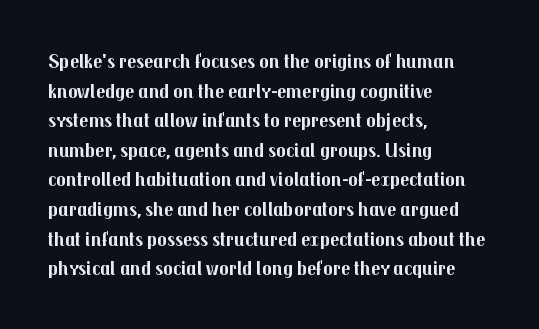
{"italic": "no", "bold": "yes", "underline": "no", "align": "left", "line_spacing": "normal", "line_spacing_ratio": 1.48, "letter_spacing": "normal", "letter_spacing_em": 0.0, "glyph_px": 20}
